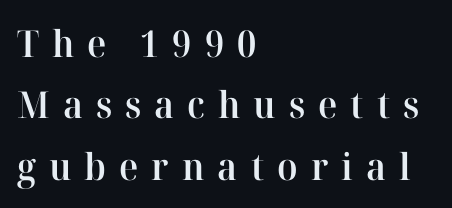
The image shows 37 px semibold serif type, upright; set left-aligned, normal line spacing (1.66x), unusually wide letter spacing (+0.35 em), not underlined; high stroke contrast and a medium x-height.
